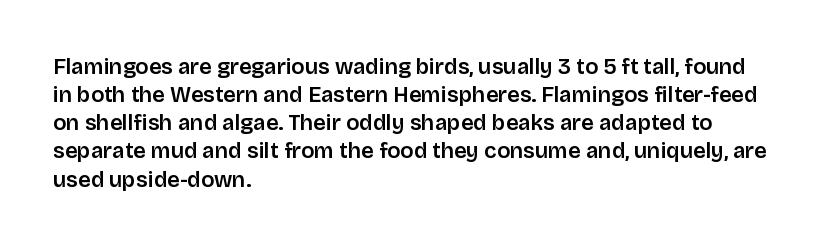
The image shows 22 px text type, upright; set left-aligned, normal line spacing (1.28x), normal letter spacing, not underlined.
